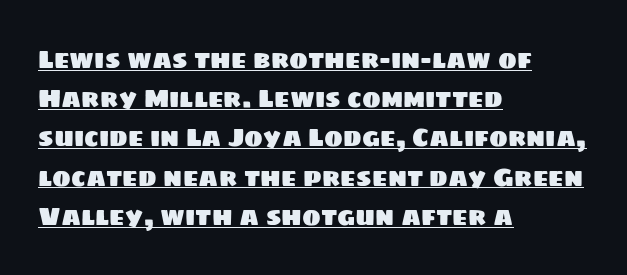
Q: Is the text underlined? A: Yes.
Q: How is the paragraph aligned? A: Left-aligned.
Q: Is the spacing between letters normal or unusually wide? A: Normal.
Q: Is the spacing between lines tight, normal or loose? A: Normal.
